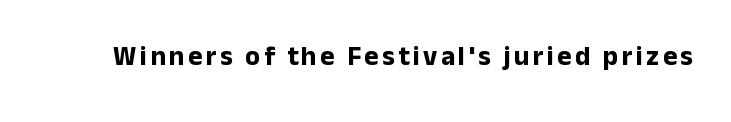
{"italic": "no", "bold": "yes", "underline": "no", "glyph_px": 27}
